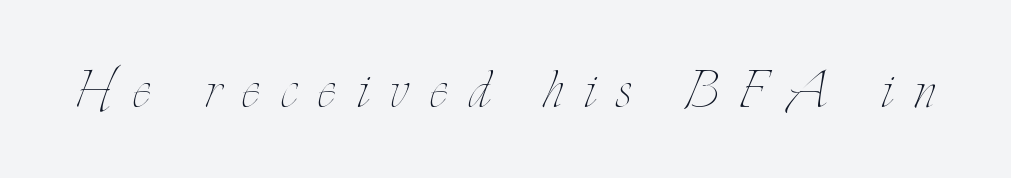
Is this a fixed-width face? No — the glyphs have proportional, varying widths. Caption: face not bold, strokes unweighted. Each word looks stretched out because of the extra space between its letters.
